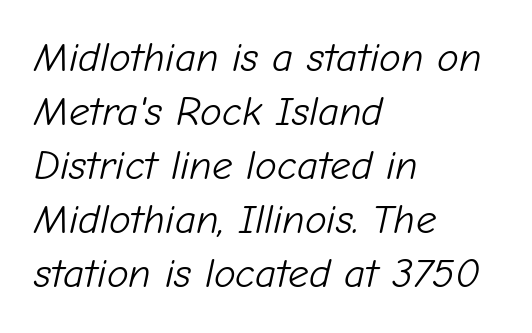
Line beginnings align vertically; line endings do not. Each letter keeps its own natural width here, so spacing adapts to shape. The font's italic variant was chosen for this text. The lines sit at an ordinary, default distance from one another. No heavy texture on the line: the type isn't bold. Glyph-to-glyph distance matches everyday printed text.
